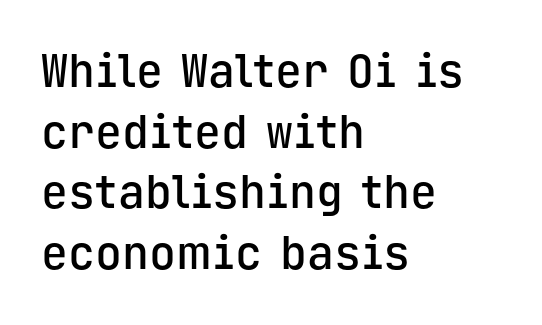
The image shows 45 px semibold sans-serif type, upright, monospaced; set left-aligned, normal line spacing (1.35x), normal letter spacing, not underlined; low stroke contrast and a medium x-height.
